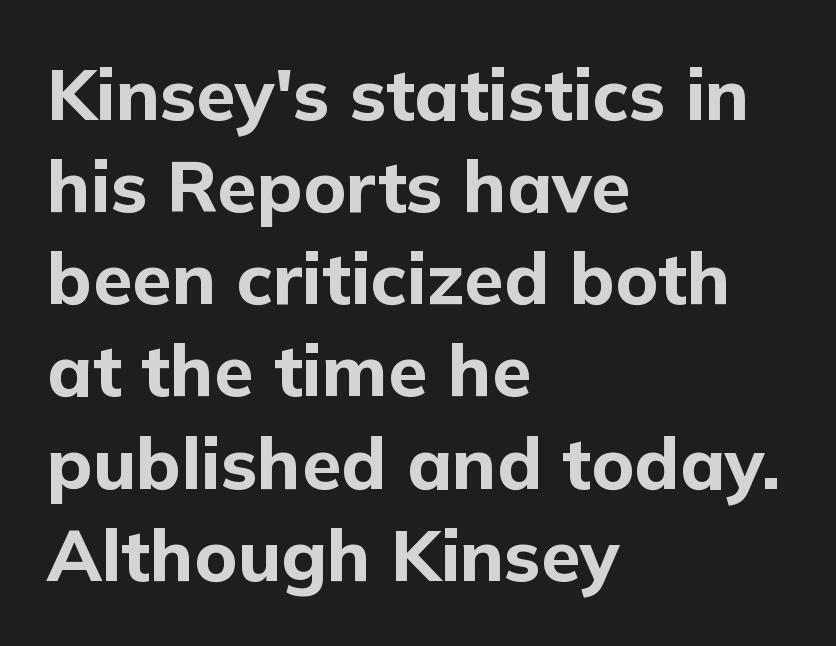
Q: Is the text bold? A: Yes.
Q: Is the text italic (slanted)? A: No, it is upright.
Q: Is the typeface a serif or a sans-serif typeface? A: Sans-serif.
Q: Is the text underlined? A: No.
Q: How is the paragraph aligned? A: Left-aligned.
Q: Is the spacing between letters normal or unusually wide? A: Normal.
Q: Is the spacing between lines tight, normal or loose? A: Normal.
Q: Width (condensed, normal, or wide)? A: Normal.
Q: Stroke contrast? A: Low.
Q: x-height? A: Medium.
Q: Monospaced? A: No.
